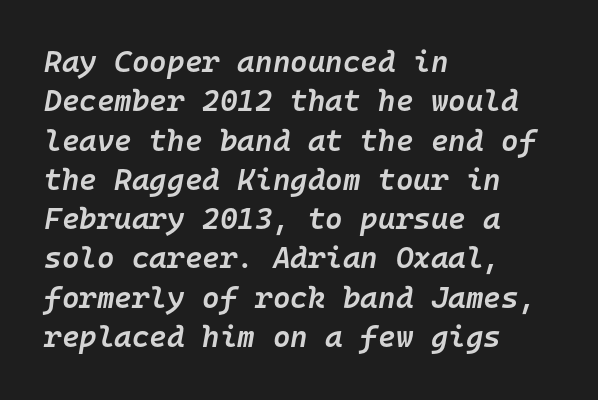
Emphasis-style slanted type is in use. The characters look somewhat weighty, a semibold short of true bold. The letters sit at their default tracking, neither squeezed nor spread. Think of a typewriter: that constant character pitch is what you see here. Honestly, there is no underline to notice here at all. Teacher's note: observe the even left margin — that is flush-left alignment.
